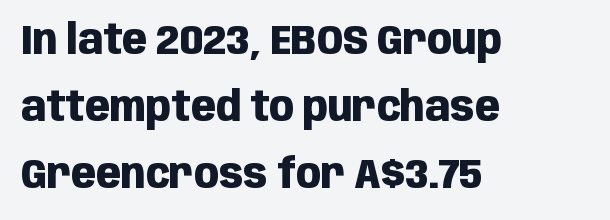
Q: Is the text bold? A: Yes.
Q: Is the text italic (slanted)? A: No, it is upright.
Q: Is the typeface a serif or a sans-serif typeface? A: Sans-serif.
Q: Is the text underlined? A: No.
Q: How is the paragraph aligned? A: Left-aligned.
Q: Is the spacing between letters normal or unusually wide? A: Normal.
Q: Is the spacing between lines tight, normal or loose? A: Normal.
Q: Width (condensed, normal, or wide)? A: Condensed.
Q: Stroke contrast? A: Low.
Q: x-height? A: Large.
Q: Monospaced? A: No.
